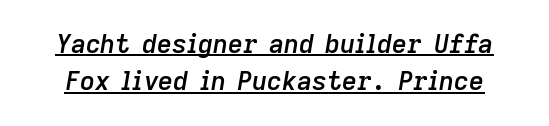
Words appear dense and cohesive because spacing is normal. A continuous stroke trails under the words, as in a hyperlink. The glyphs have the mass of a demibold cut, below bold. Italic? Definitely — the glyphs are oblique. These lines sit exactly where default settings would place them.
